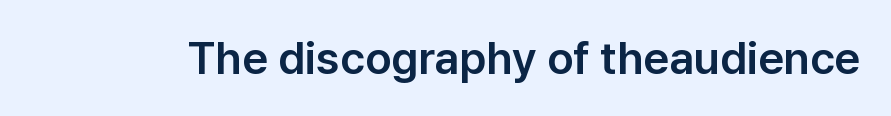
{"serif": "no", "italic": "no", "width": "normal", "stroke_contrast": "low", "x_height": "medium", "monospaced": "no", "underline": "no", "letter_spacing": "normal", "letter_spacing_em": 0.0, "glyph_px": 45}
